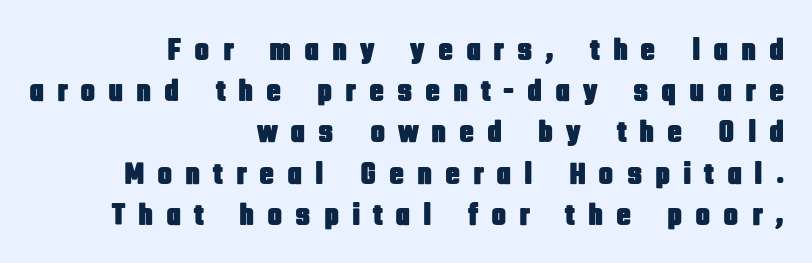
Q: Is the text italic (slanted)? A: No, it is upright.
Q: Is the typeface a serif or a sans-serif typeface? A: Sans-serif.
Q: Is the text underlined? A: No.
Q: How is the paragraph aligned? A: Right-aligned.
Q: Is the spacing between letters normal or unusually wide? A: Unusually wide.
Q: Is the spacing between lines tight, normal or loose? A: Normal.
Q: Width (condensed, normal, or wide)? A: Condensed.
Q: Stroke contrast? A: Low.
Q: x-height? A: Large.
Q: Monospaced? A: No.
